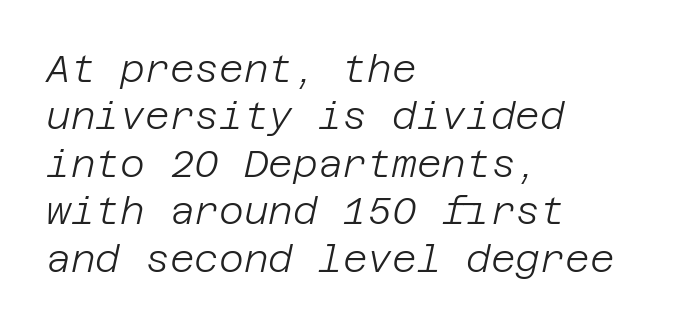
{"italic": "yes", "lean": "right", "slant_degrees": 12, "bold": "no", "weight": "light", "width": "normal", "stroke_contrast": "low", "x_height": "large", "underline": "no", "align": "left", "line_spacing": "normal", "line_spacing_ratio": 1.25, "letter_spacing": "normal", "letter_spacing_em": 0.0, "glyph_px": 38}
